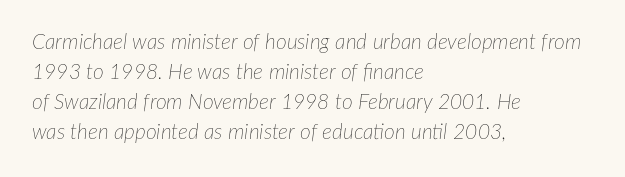
The setting favours the left margin, as ordinary paragraphs usually do. What's the leading like? Ordinary, nothing unusual. The space beneath each line is pristine and unruled. In terms of letterspacing, this is plain default setting. These glyphs show unthickened strokes, regular width or finer. Is the type slanted? Yes — the strokes lean at a clear angle.
